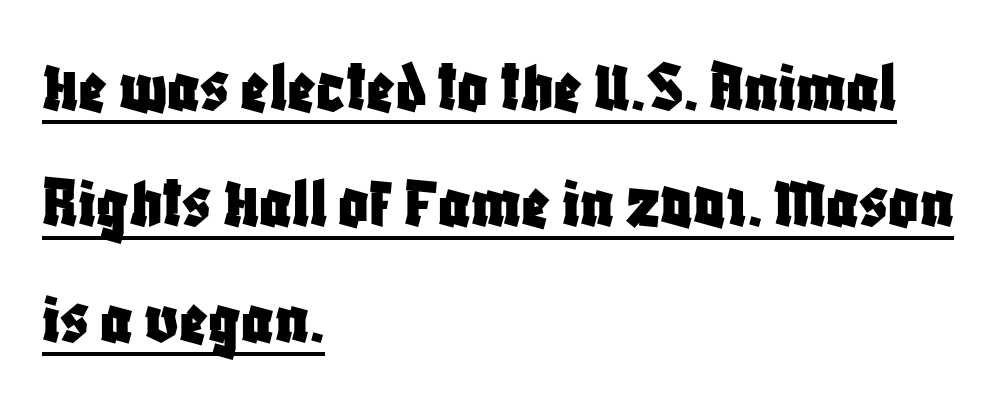
Q: Is the text italic (slanted)? A: No, it is upright.
Q: Is the typeface a serif or a sans-serif typeface? A: Sans-serif.
Q: Is the text underlined? A: Yes.
Q: How is the paragraph aligned? A: Left-aligned.
Q: Is the spacing between letters normal or unusually wide? A: Normal.
Q: Is the spacing between lines tight, normal or loose? A: Normal.
Q: Width (condensed, normal, or wide)? A: Condensed.
Q: Stroke contrast? A: Low.
Q: x-height? A: Large.
Q: Monospaced? A: No.
